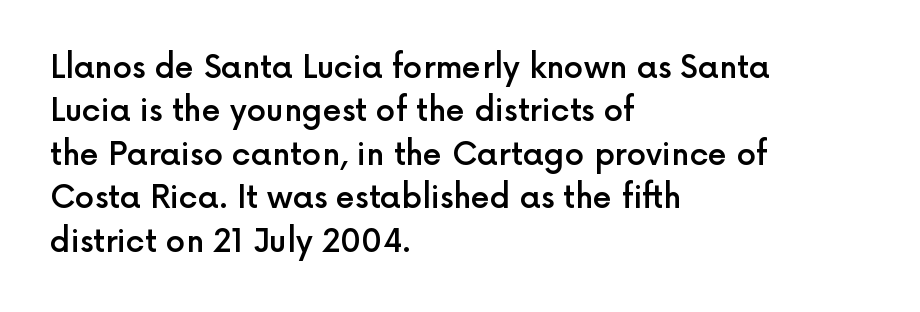
Q: Is the text bold? A: Semi-bold.
Q: Is the text italic (slanted)? A: No, it is upright.
Q: Is the typeface a serif or a sans-serif typeface? A: Sans-serif.
Q: Is the text underlined? A: No.
Q: How is the paragraph aligned? A: Left-aligned.
Q: Is the spacing between letters normal or unusually wide? A: Normal.
Q: Is the spacing between lines tight, normal or loose? A: Normal.
Q: Width (condensed, normal, or wide)? A: Normal.
Q: x-height? A: Medium.
Q: Monospaced? A: No.
